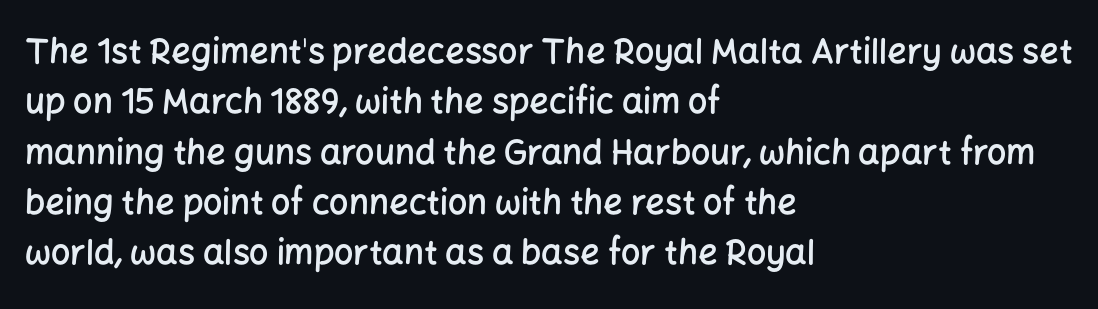
{"serif": "no", "italic": "no", "bold": "semi", "weight": "semibold", "width": "normal", "stroke_contrast": "low", "x_height": "medium", "monospaced": "no", "underline": "no", "align": "left", "line_spacing": "normal", "line_spacing_ratio": 1.48, "letter_spacing": "normal", "letter_spacing_em": 0.0, "glyph_px": 34}
